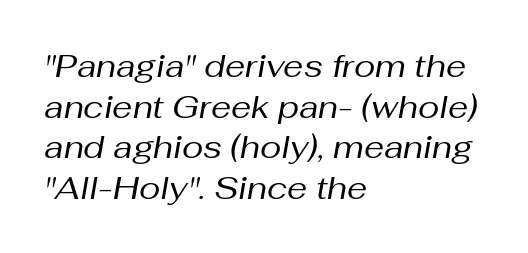
The typography opts for an oblique posture over an upright one. A typesetter would call this proportional, since set widths differ per character. Visually the block forms a straight wall on the left and a jagged coastline on the right. Leading matches the norm, producing a regular column. There is no visible air inserted between adjacent glyphs. The foot of each line stays bare and open.
